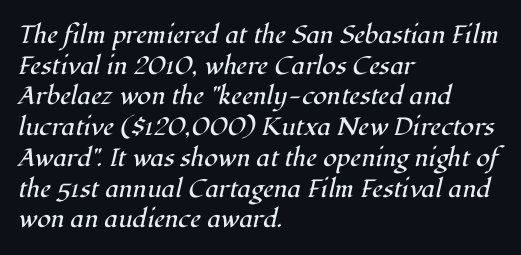
{"italic": "yes", "lean": "right", "slant_degrees": 12, "bold": "no", "underline": "no", "align": "left", "line_spacing_ratio": 1.23, "letter_spacing": "normal", "letter_spacing_em": 0.0, "glyph_px": 25}
